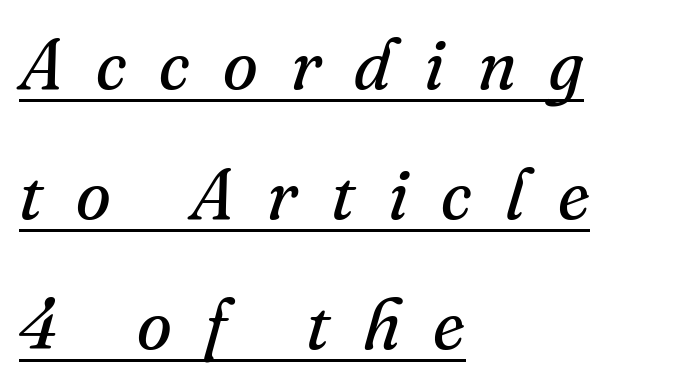
The image shows 71 px regular-weight serif type, italic (leaning right); set left-aligned, line spacing 1.83x, unusually wide letter spacing (+0.47 em), underlined; medium stroke contrast and a small x-height.
